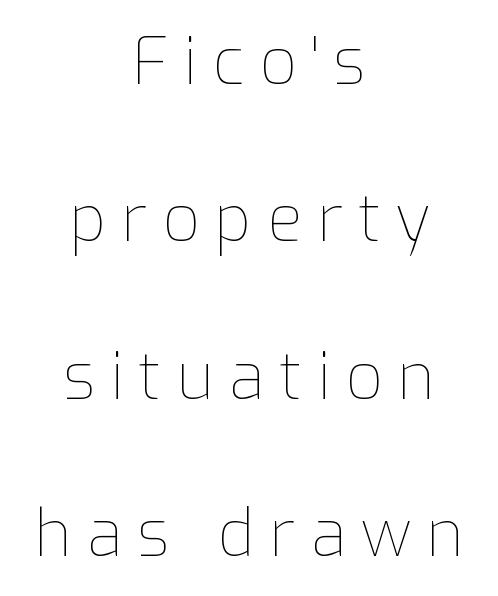
The image shows 65 px thin type, upright; set centered, loose line spacing (2.42x), unusually wide letter spacing (+0.23 em), not underlined; low stroke contrast and a medium x-height.
